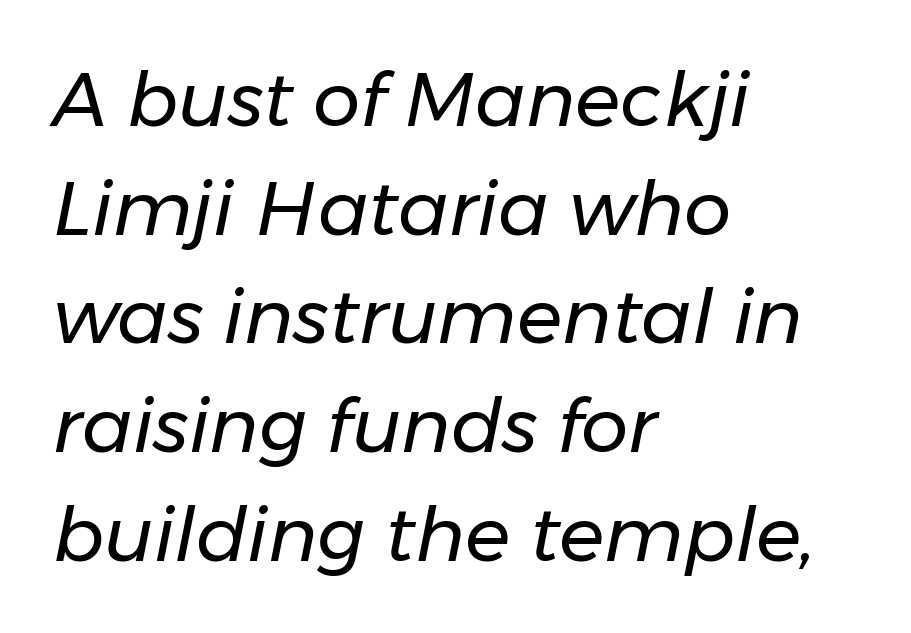
Quick note: italic. The passage shown has conventional tracking throughout. This is not heavy type; no bold has been used. The rendering anchors every line to the left-hand side. The space between consecutive lines is moderate.
